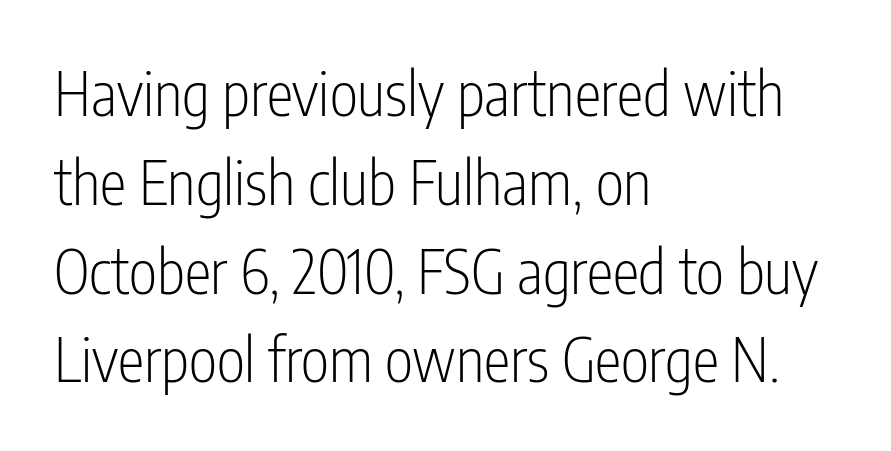
Compared with typical paragraphs, the rows here are spaced about the same. A typesetter would mark this as roman, not italic. Reading down the block, your eye returns to a fixed left position each line. Is this a fixed-width face? No — the glyphs have proportional, varying widths. Bare-footed words on every line. The line texture is even and compact thanks to regular tracking.
